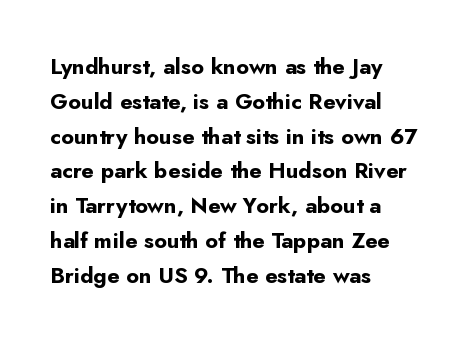
The image shows 22 px bold type, upright; set left-aligned, normal line spacing (1.58x), normal letter spacing, not underlined.
